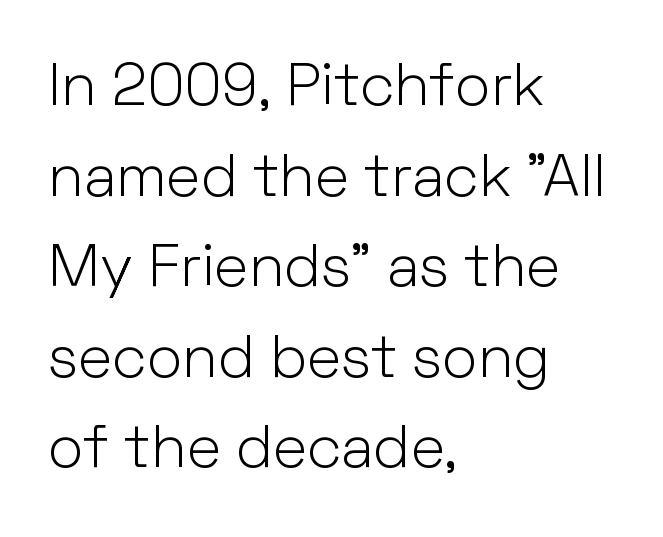
The image shows 60 px light sans-serif type, upright; set left-aligned, normal line spacing (1.51x), normal letter spacing, not underlined; low stroke contrast and a medium x-height.
